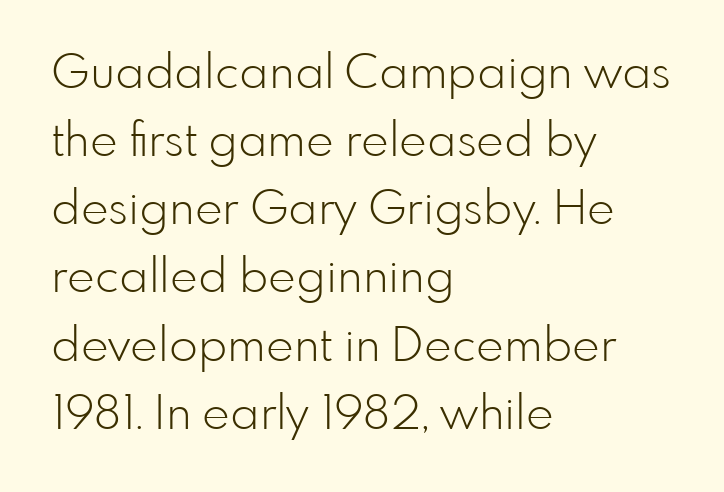
{"serif": "no", "italic": "no", "bold": "no", "weight": "light", "width": "normal", "stroke_contrast": "low", "x_height": "small", "monospaced": "no", "underline": "no", "align": "left", "line_spacing": "normal", "line_spacing_ratio": 1.45, "letter_spacing": "normal", "letter_spacing_em": 0.0, "glyph_px": 47}
